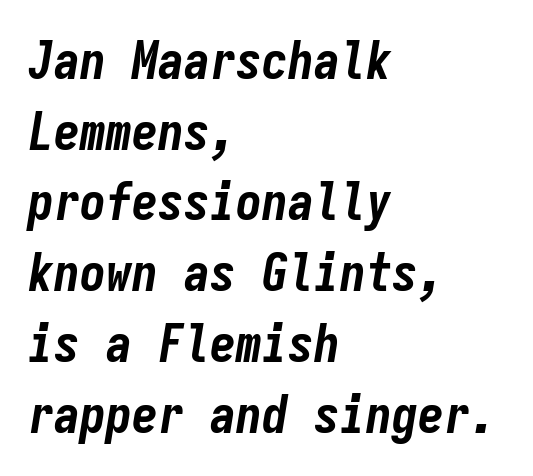
Q: Is the text bold? A: Yes.
Q: Is the text italic (slanted)? A: Yes, it leans right by about 9 degrees.
Q: Is the text underlined? A: No.
Q: How is the paragraph aligned? A: Left-aligned.
Q: Is the spacing between letters normal or unusually wide? A: Normal.
Q: Is the spacing between lines tight, normal or loose? A: Normal.
Q: Width (condensed, normal, or wide)? A: Condensed.
Q: Stroke contrast? A: Low.
Q: x-height? A: Medium.
Q: Monospaced? A: Yes.
